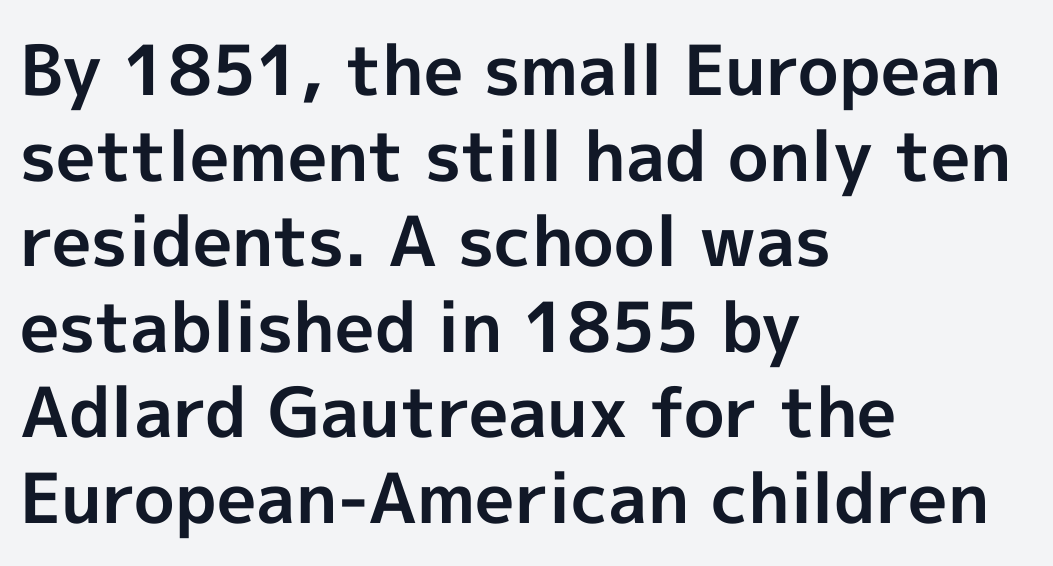
Q: Is the text bold? A: Yes.
Q: Is the text italic (slanted)? A: No, it is upright.
Q: Is the typeface a serif or a sans-serif typeface? A: Sans-serif.
Q: Is the text underlined? A: No.
Q: How is the paragraph aligned? A: Left-aligned.
Q: Is the spacing between letters normal or unusually wide? A: Normal.
Q: Width (condensed, normal, or wide)? A: Normal.
Q: x-height? A: Medium.
Q: Monospaced? A: No.
